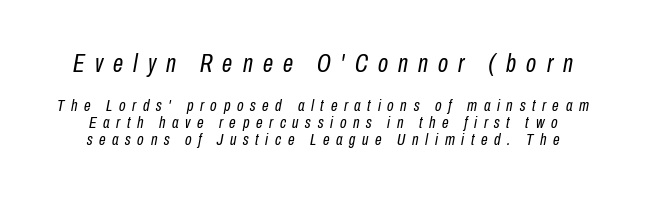
{"italic": "yes", "lean": "right", "slant_degrees": 10, "bold": "no", "underline": "no", "line_spacing": "tight", "line_spacing_ratio": 1.01, "letter_spacing": "wide", "letter_spacing_em": 0.39, "larger_block": "first", "size_ratio": 1.53, "glyph_px": 26}
